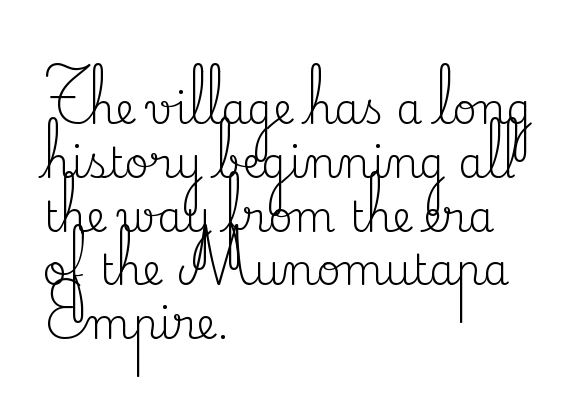
{"serif": "yes", "italic": "no", "bold": "no", "weight": "regular", "width": "normal", "stroke_contrast": "medium", "x_height": "small", "monospaced": "no", "underline": "no", "align": "left", "line_spacing": "normal", "line_spacing_ratio": 1.28, "letter_spacing": "normal", "letter_spacing_em": 0.0, "glyph_px": 42}
